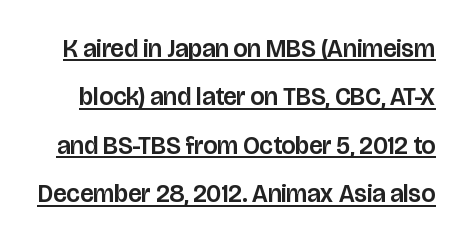
The block of text is sparse from top to bottom, with ample space between rows. Underline: present. Is there any slant? The stems are plumb. Nobody touched the tracking dial on this one.
